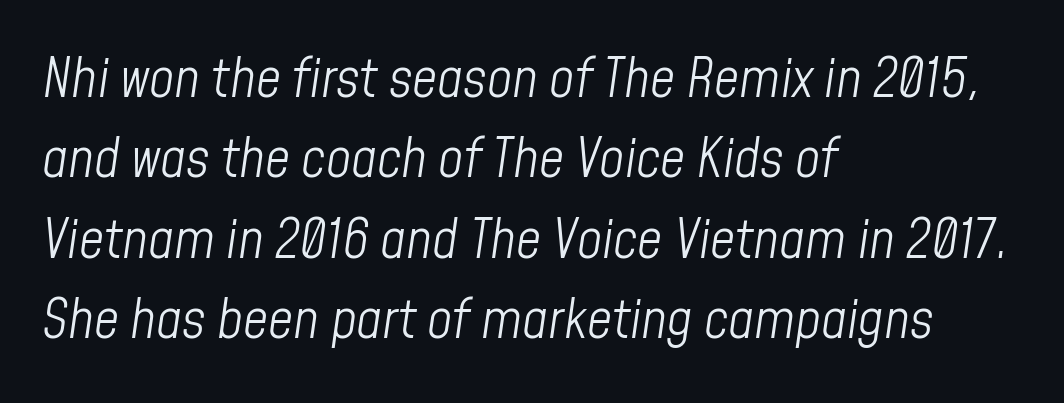
The image shows 55 px light, condensed type, italic (leaning right); set left-aligned, normal line spacing (1.46x), normal letter spacing, not underlined; low stroke contrast and a medium x-height.
